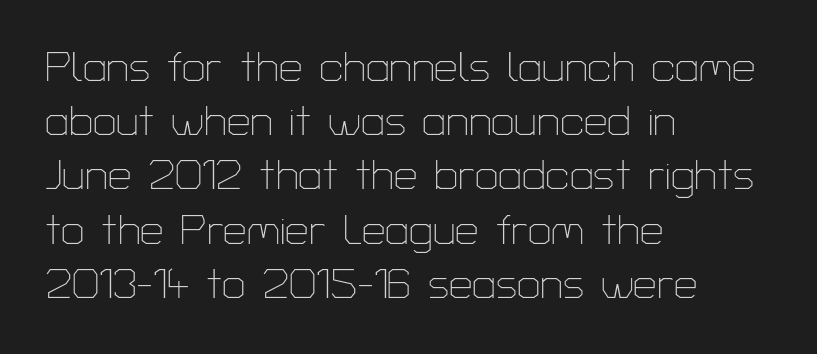
A clean baseline with only descenders dipping below it. Here the glyphs are tracked normally, forming tight word shapes. Regarding serifs, this sample does without them. The ragged edge is on the right, which tells us the setting is flush left. The weight would be labelled regular, book, light, or lighter still.
